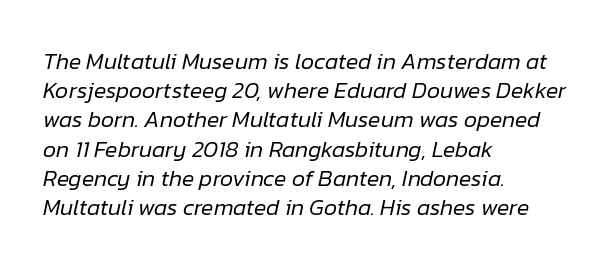
The image shows 23 px text type, italic (leaning right); set left-aligned, normal line spacing (1.27x), normal letter spacing, not underlined.
